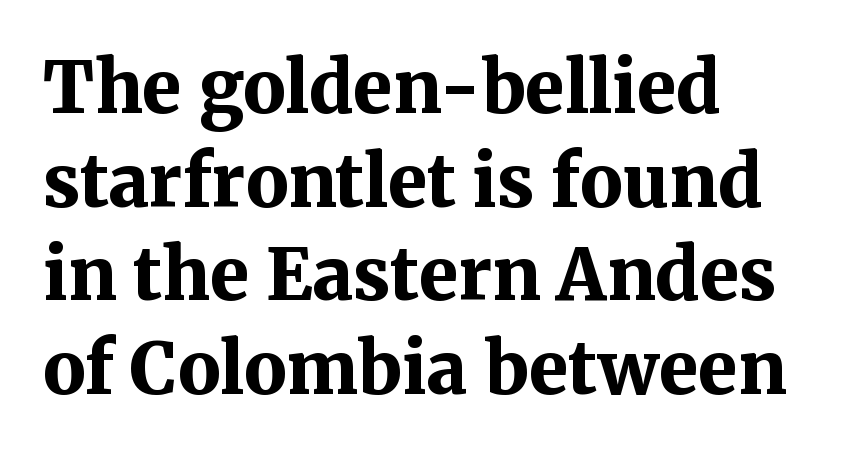
The image shows 71 px bold serif type, upright; set left-aligned, normal line spacing (1.32x), normal letter spacing, not underlined; medium stroke contrast and a medium x-height.
